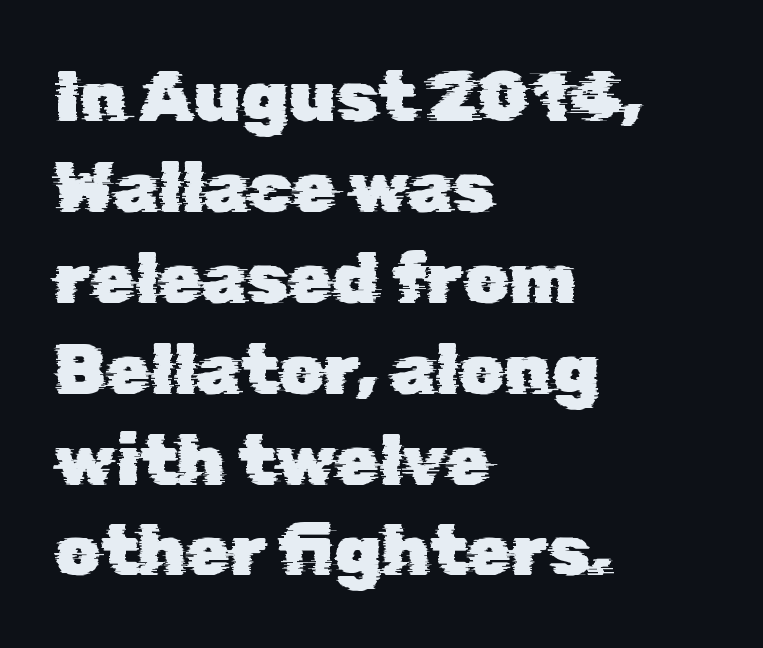
Q: Is the typeface a serif or a sans-serif typeface? A: Sans-serif.
Q: Is the text underlined? A: No.
Q: How is the paragraph aligned? A: Left-aligned.
Q: Is the spacing between letters normal or unusually wide? A: Normal.
Q: Is the spacing between lines tight, normal or loose? A: Normal.
Q: Width (condensed, normal, or wide)? A: Normal.
Q: Stroke contrast? A: Low.
Q: x-height? A: Medium.
Q: Monospaced? A: No.
